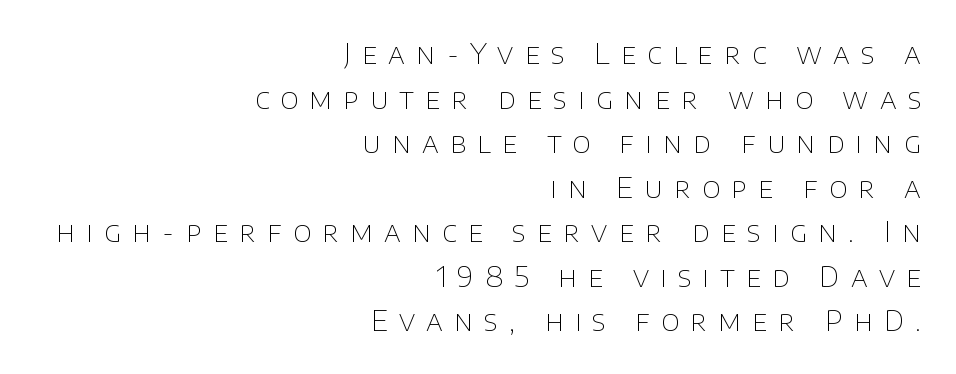
{"serif": "no", "italic": "no", "bold": "no", "weight": "thin", "width": "normal", "stroke_contrast": "low", "x_height": "large", "monospaced": "no", "underline": "no", "align": "right", "line_spacing": "normal", "line_spacing_ratio": 1.59, "letter_spacing": "wide", "letter_spacing_em": 0.4, "glyph_px": 28}
